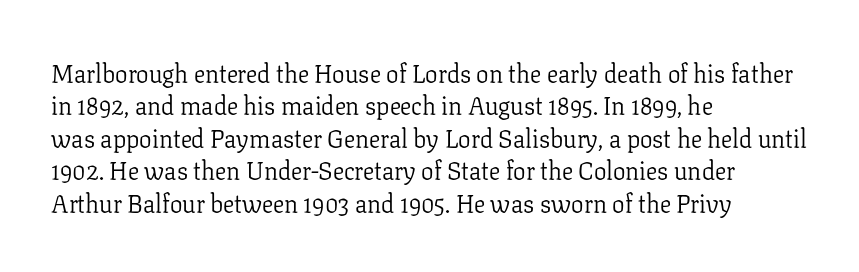
The image shows 25 px text type, upright; set left-aligned, normal line spacing (1.3x), normal letter spacing, not underlined.
